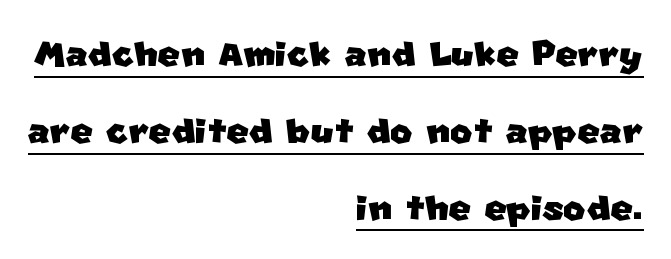
Q: Is the typeface a serif or a sans-serif typeface? A: Sans-serif.
Q: Is the text underlined? A: Yes.
Q: How is the paragraph aligned? A: Right-aligned.
Q: Is the spacing between letters normal or unusually wide? A: Normal.
Q: Is the spacing between lines tight, normal or loose? A: Normal.
Q: Width (condensed, normal, or wide)? A: Normal.
Q: Stroke contrast? A: Low.
Q: x-height? A: Large.
Q: Monospaced? A: No.
